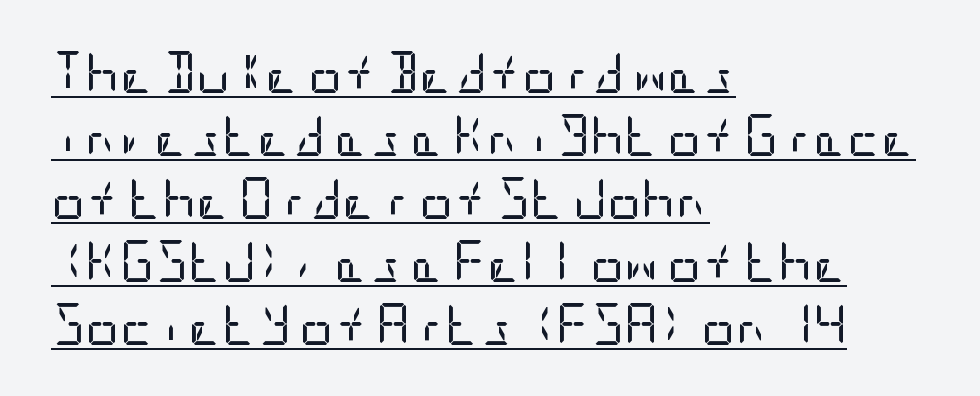
The image shows 42 px regular-weight, condensed sans-serif type, upright; set left-aligned, normal line spacing (1.5x), normal letter spacing, underlined; low stroke contrast and a large x-height.
